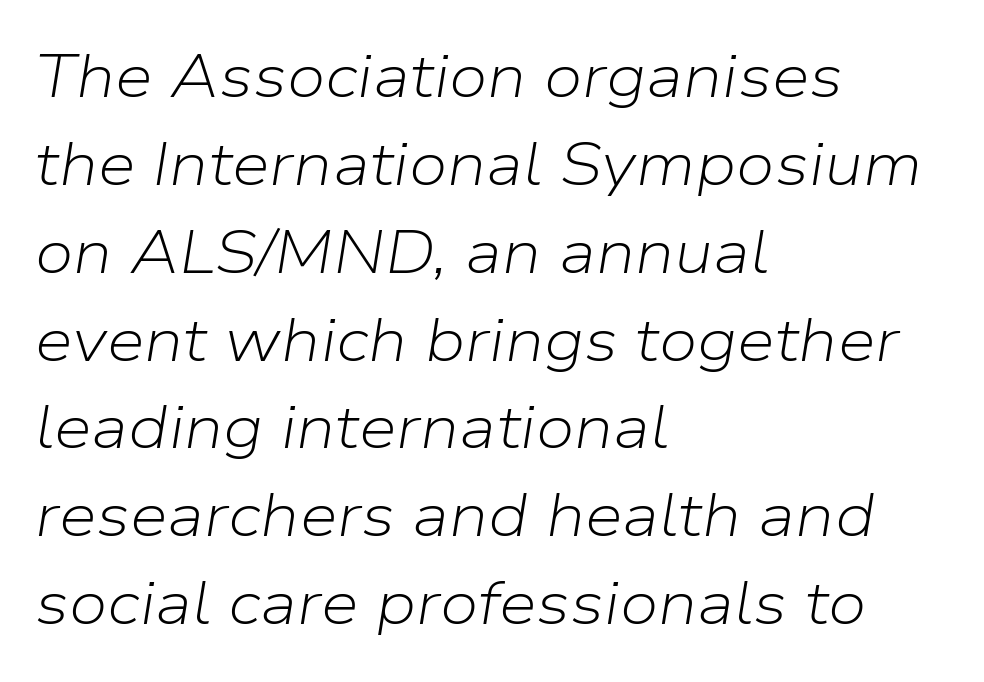
Decoration check: the copy has no underline. Each word holds together tightly as a unit, with standard inter-letter gaps. You could not count columns in this text — the font is proportionally spaced. The weight tops out at a normal text grade.
